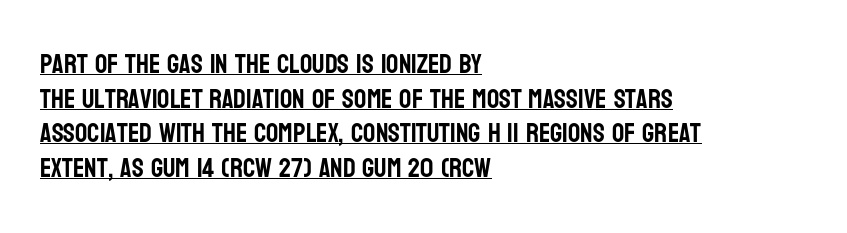
Every stem runs plumb, perpendicular to the baseline. What decoration does the sample have? An underline. Notice how descenders clear the ascenders below comfortably — that's standard leading. These lines stack with their left ends in a neat column. Honestly, the letter spacing is just normal — you wouldn't notice it.
